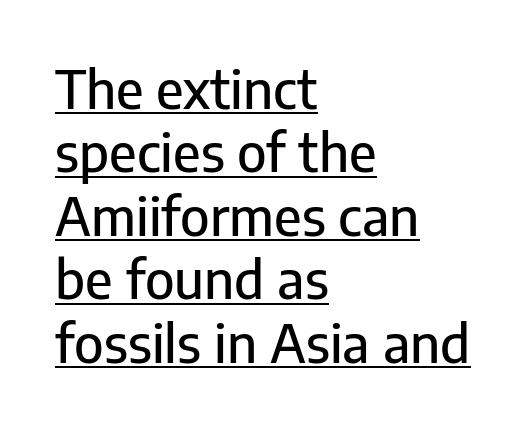
The image shows 52 px sans-serif type, upright; set left-aligned, line spacing 1.22x, normal letter spacing, underlined; low stroke contrast and a medium x-height.
